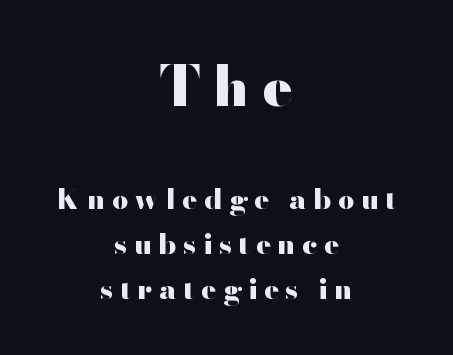
It's the straight-up-and-down kind of type. This sample is center-justified, so both line endings float freely. The line texture is sparse and dotted thanks to wide tracking. Beneath every word, the page is bare.
